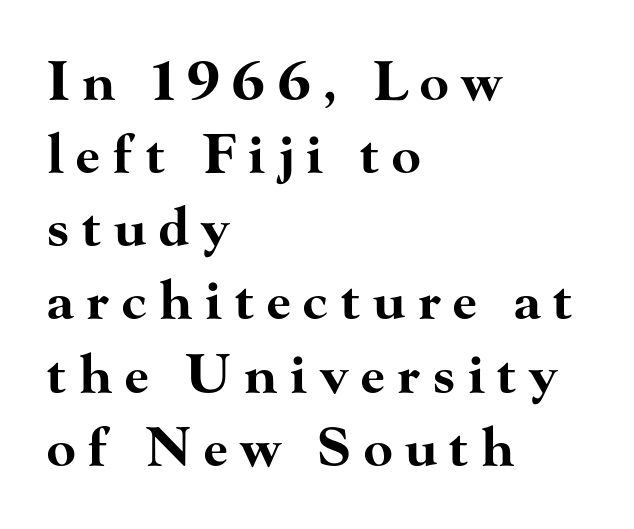
{"serif": "yes", "italic": "no", "bold": "yes", "weight": "bold", "width": "wide", "stroke_contrast": "high", "x_height": "small", "monospaced": "no", "underline": "no", "align": "left", "line_spacing": "normal", "line_spacing_ratio": 1.38, "letter_spacing": "wide", "letter_spacing_em": 0.24, "glyph_px": 53}
